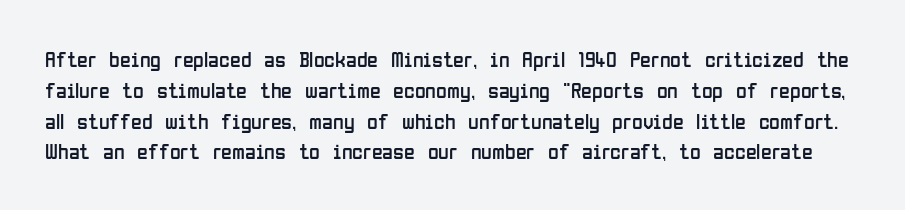
The line texture is even and compact thanks to regular tracking. Weight: not bold — regular or lighter. Bare-footed words on every line. Italic: no, the glyphs are upright roman. Normally led — the rows are evenly, conventionally spaced.
